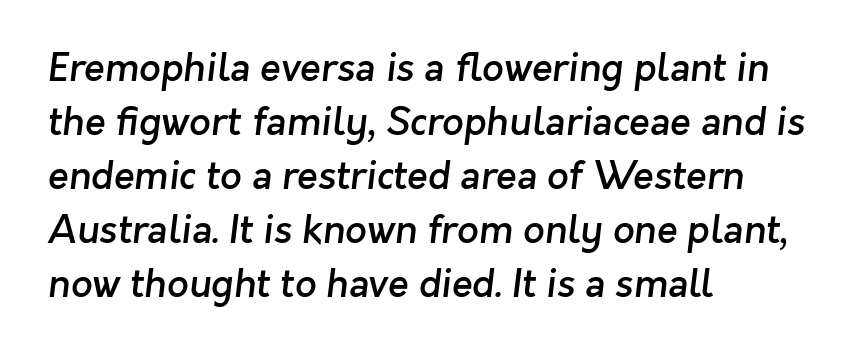
{"serif": "no", "bold": "semi", "weight": "semibold", "width": "normal", "stroke_contrast": "low", "x_height": "medium", "monospaced": "no", "underline": "no", "align": "left", "line_spacing": "normal", "line_spacing_ratio": 1.42, "letter_spacing": "normal", "letter_spacing_em": 0.0, "glyph_px": 38}
